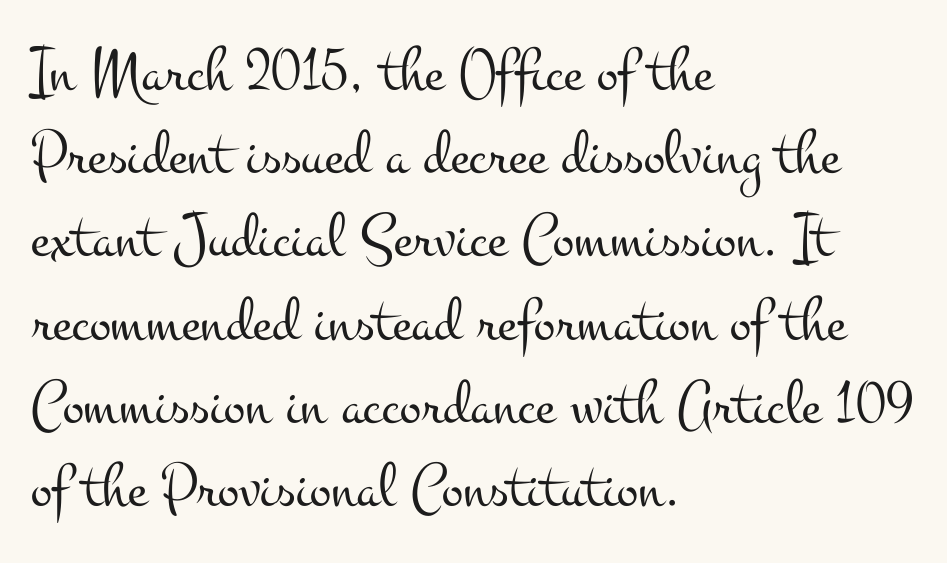
{"serif": "yes", "bold": "no", "weight": "light", "width": "wide", "stroke_contrast": "medium", "x_height": "small", "monospaced": "no", "underline": "no", "align": "left", "line_spacing": "normal", "line_spacing_ratio": 1.3, "letter_spacing": "normal", "letter_spacing_em": 0.0, "glyph_px": 64}
